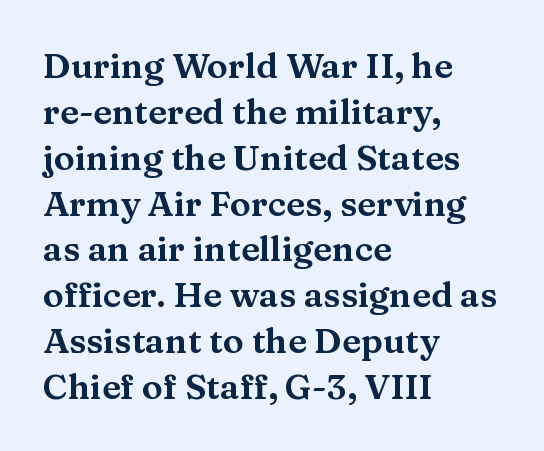
Q: Is the text italic (slanted)? A: No, it is upright.
Q: Is the typeface a serif or a sans-serif typeface? A: Serif.
Q: Is the text underlined? A: No.
Q: How is the paragraph aligned? A: Left-aligned.
Q: Is the spacing between letters normal or unusually wide? A: Normal.
Q: Is the spacing between lines tight, normal or loose? A: Normal.
Q: Width (condensed, normal, or wide)? A: Wide.
Q: Stroke contrast? A: Medium.
Q: x-height? A: Medium.
Q: Monospaced? A: No.
